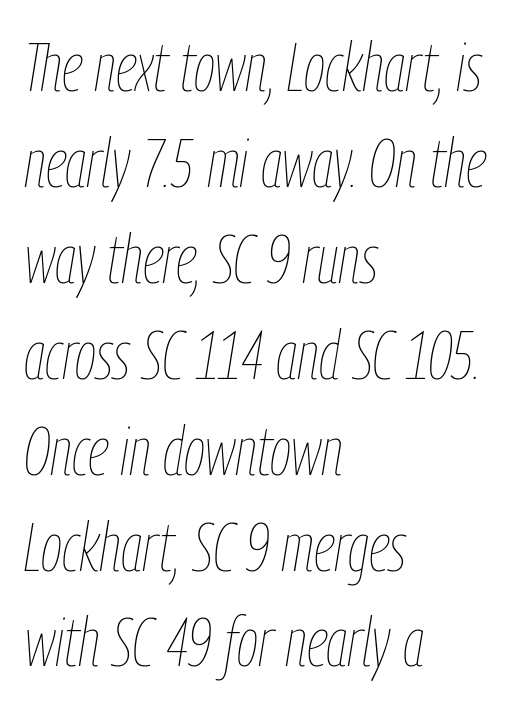
{"italic": "yes", "lean": "right", "slant_degrees": 9, "bold": "no", "weight": "thin", "width": "condensed", "stroke_contrast": "low", "x_height": "medium", "monospaced": "no", "underline": "no", "align": "left", "line_spacing": "normal", "line_spacing_ratio": 1.39, "letter_spacing": "normal", "letter_spacing_em": 0.0, "glyph_px": 69}
